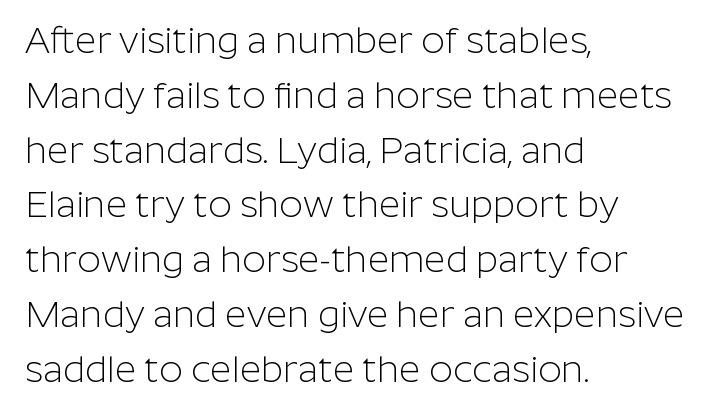
Q: Is the text bold? A: No.
Q: Is the text italic (slanted)? A: No, it is upright.
Q: Is the typeface a serif or a sans-serif typeface? A: Sans-serif.
Q: Is the text underlined? A: No.
Q: How is the paragraph aligned? A: Left-aligned.
Q: Is the spacing between letters normal or unusually wide? A: Normal.
Q: Is the spacing between lines tight, normal or loose? A: Normal.
Q: Width (condensed, normal, or wide)? A: Normal.
Q: Stroke contrast? A: Low.
Q: x-height? A: Medium.
Q: Monospaced? A: No.
